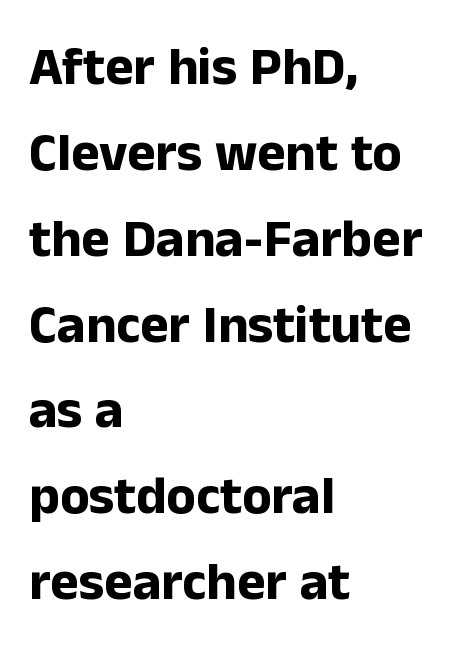
Q: Is the text bold? A: Yes.
Q: Is the text italic (slanted)? A: No, it is upright.
Q: Is the typeface a serif or a sans-serif typeface? A: Sans-serif.
Q: Is the text underlined? A: No.
Q: How is the paragraph aligned? A: Left-aligned.
Q: Is the spacing between letters normal or unusually wide? A: Normal.
Q: Is the spacing between lines tight, normal or loose? A: Normal.
Q: Width (condensed, normal, or wide)? A: Normal.
Q: Stroke contrast? A: Low.
Q: x-height? A: Medium.
Q: Monospaced? A: No.
